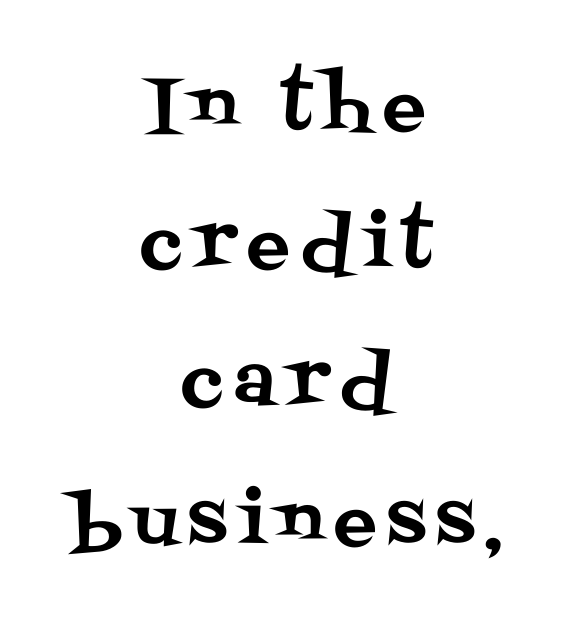
Character widths vary here, with narrow letters taking less room than wide ones. If you folded the block vertically in half, each line would mirror itself in length. Whoever set this chose breathing room over compactness in the vertical rhythm. This is roman type, the default non-slanted kind. Yep, those are serifs on the letters. Check the space under the baseline: it is left empty.
